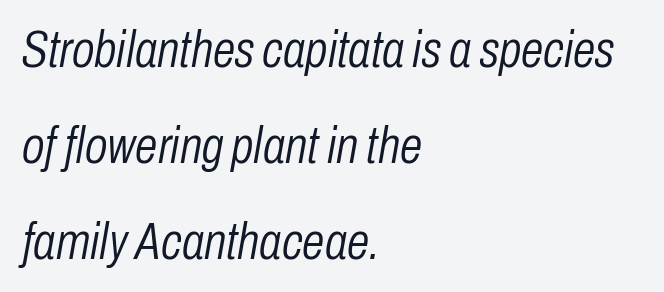
The specimen omits any rule beneath the text block's lines. The letterforms sit shoulder to shoulder at normal distance. Slanted lettering throughout. Ink coverage per letter is moderate at most.
